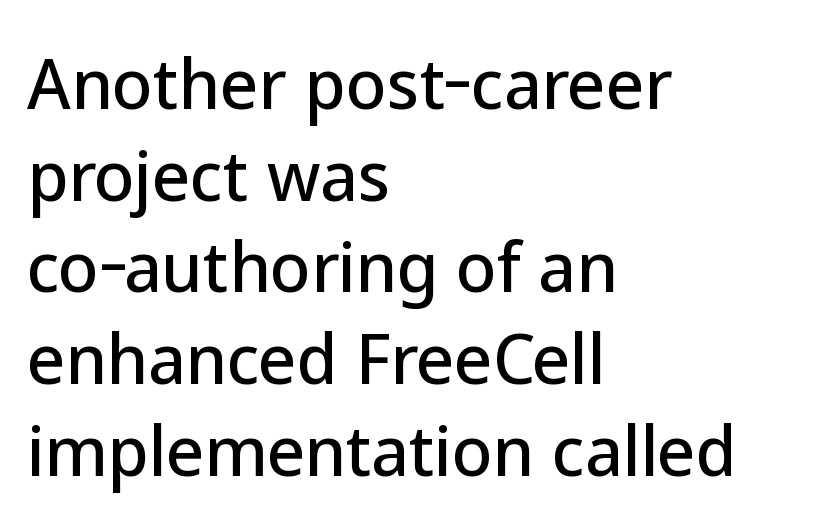
Q: Is the text italic (slanted)? A: No, it is upright.
Q: Is the typeface a serif or a sans-serif typeface? A: Sans-serif.
Q: Is the text underlined? A: No.
Q: How is the paragraph aligned? A: Left-aligned.
Q: Is the spacing between letters normal or unusually wide? A: Normal.
Q: Is the spacing between lines tight, normal or loose? A: Normal.
Q: Width (condensed, normal, or wide)? A: Normal.
Q: Stroke contrast? A: Low.
Q: x-height? A: Medium.
Q: Monospaced? A: No.
